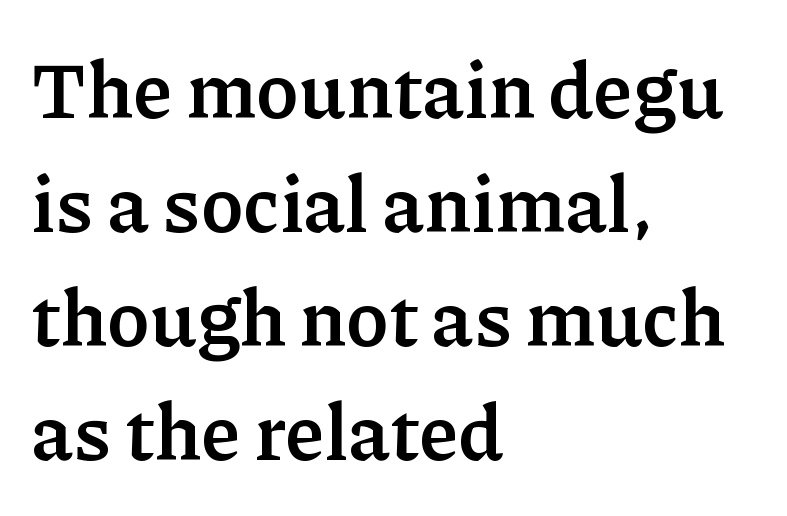
Q: Is the text bold? A: Yes.
Q: Is the text italic (slanted)? A: No, it is upright.
Q: Is the typeface a serif or a sans-serif typeface? A: Serif.
Q: Is the text underlined? A: No.
Q: How is the paragraph aligned? A: Left-aligned.
Q: Is the spacing between letters normal or unusually wide? A: Normal.
Q: Is the spacing between lines tight, normal or loose? A: Normal.
Q: Width (condensed, normal, or wide)? A: Normal.
Q: Stroke contrast? A: Low.
Q: x-height? A: Medium.
Q: Monospaced? A: No.
